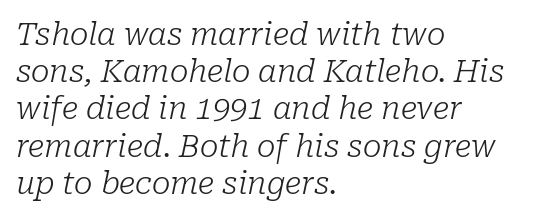
{"serif": "yes", "italic": "yes", "lean": "right", "slant_degrees": 10, "bold": "no", "weight": "light", "width": "normal", "stroke_contrast": "low", "x_height": "medium", "monospaced": "no", "underline": "no", "align": "left", "line_spacing_ratio": 1.2, "letter_spacing": "normal", "letter_spacing_em": 0.0, "glyph_px": 31}
